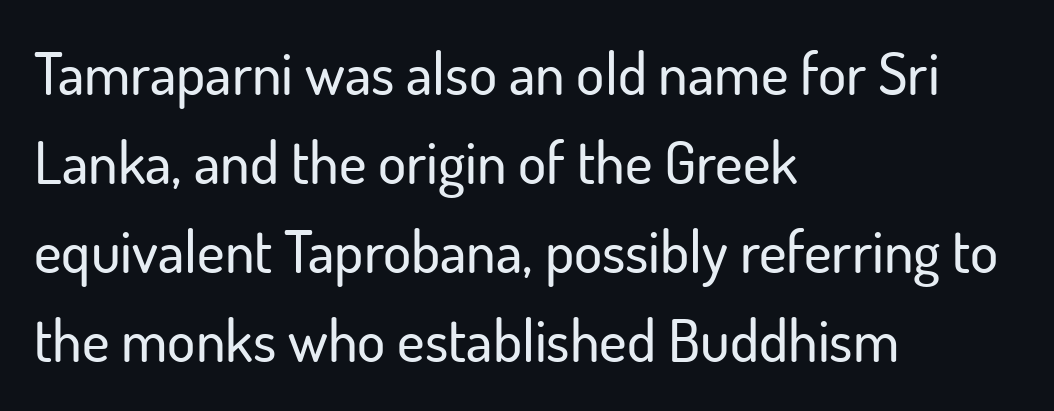
Q: Is the text italic (slanted)? A: No, it is upright.
Q: Is the typeface a serif or a sans-serif typeface? A: Sans-serif.
Q: Is the text underlined? A: No.
Q: How is the paragraph aligned? A: Left-aligned.
Q: Is the spacing between letters normal or unusually wide? A: Normal.
Q: Is the spacing between lines tight, normal or loose? A: Normal.
Q: Width (condensed, normal, or wide)? A: Normal.
Q: Stroke contrast? A: Low.
Q: x-height? A: Small.
Q: Monospaced? A: No.
